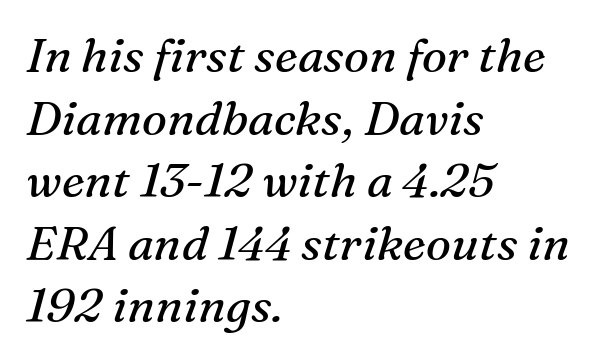
Q: Is the text bold? A: No.
Q: Is the text italic (slanted)? A: Yes, it leans right by about 16 degrees.
Q: Is the typeface a serif or a sans-serif typeface? A: Serif.
Q: Is the text underlined? A: No.
Q: How is the paragraph aligned? A: Left-aligned.
Q: Is the spacing between letters normal or unusually wide? A: Normal.
Q: Is the spacing between lines tight, normal or loose? A: Normal.
Q: Width (condensed, normal, or wide)? A: Normal.
Q: Stroke contrast? A: Medium.
Q: x-height? A: Medium.
Q: Monospaced? A: No.
